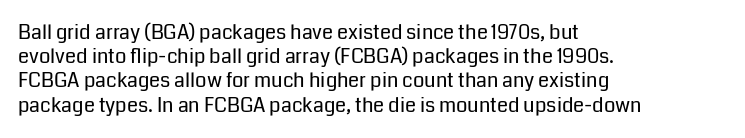
Q: Is the text bold? A: No.
Q: Is the text italic (slanted)? A: No, it is upright.
Q: Is the text underlined? A: No.
Q: How is the paragraph aligned? A: Left-aligned.
Q: Is the spacing between letters normal or unusually wide? A: Normal.
